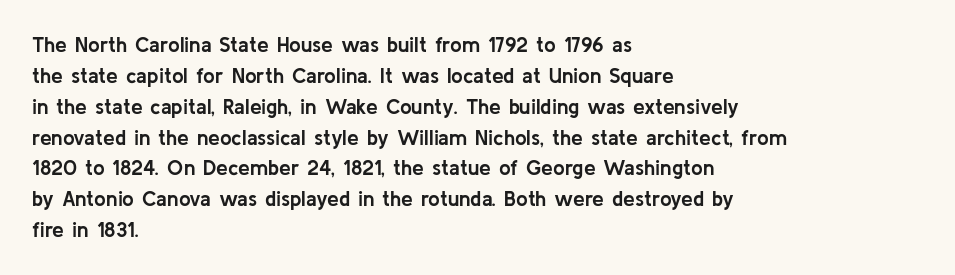
The image shows 21 px bold type, upright; set left-aligned, normal line spacing (1.47x), normal letter spacing, not underlined.
